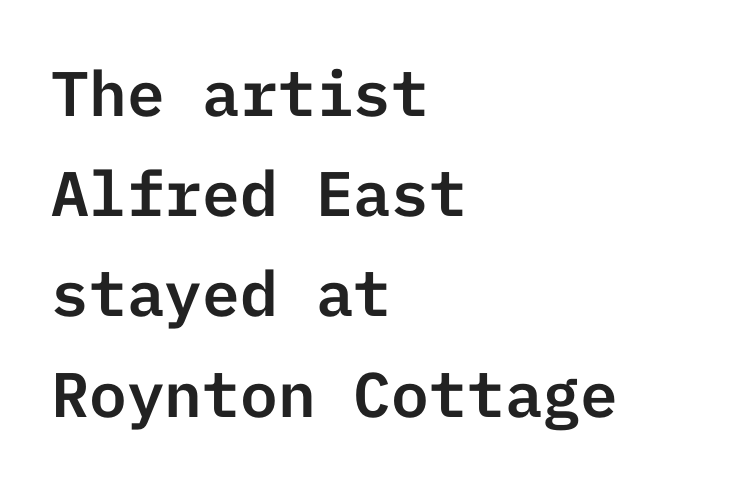
The image shows 63 px sans-serif type, upright; set left-aligned, normal line spacing (1.59x), normal letter spacing, not underlined; low stroke contrast and a medium x-height.
